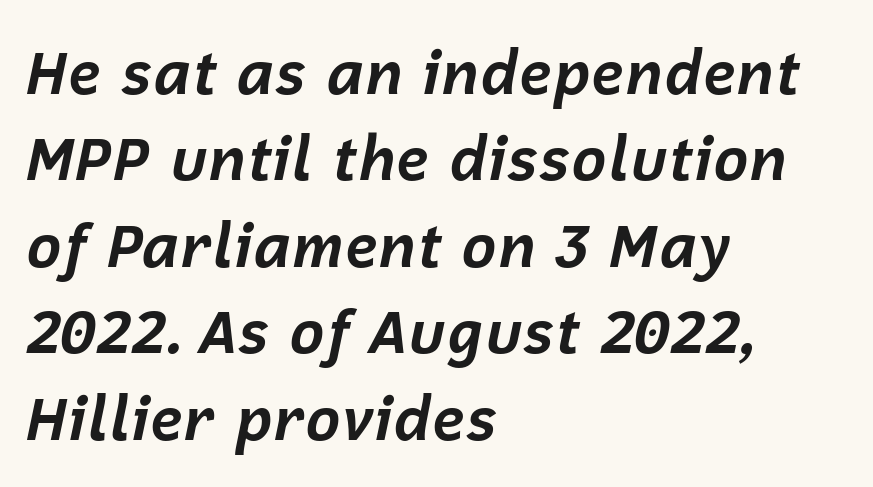
Q: Is the text bold? A: Yes.
Q: Is the text italic (slanted)? A: Yes, it leans right by about 12 degrees.
Q: Is the text underlined? A: No.
Q: How is the paragraph aligned? A: Left-aligned.
Q: Is the spacing between letters normal or unusually wide? A: Normal.
Q: Is the spacing between lines tight, normal or loose? A: Normal.
Q: Width (condensed, normal, or wide)? A: Normal.
Q: Stroke contrast? A: Low.
Q: x-height? A: Medium.
Q: Monospaced? A: No.
